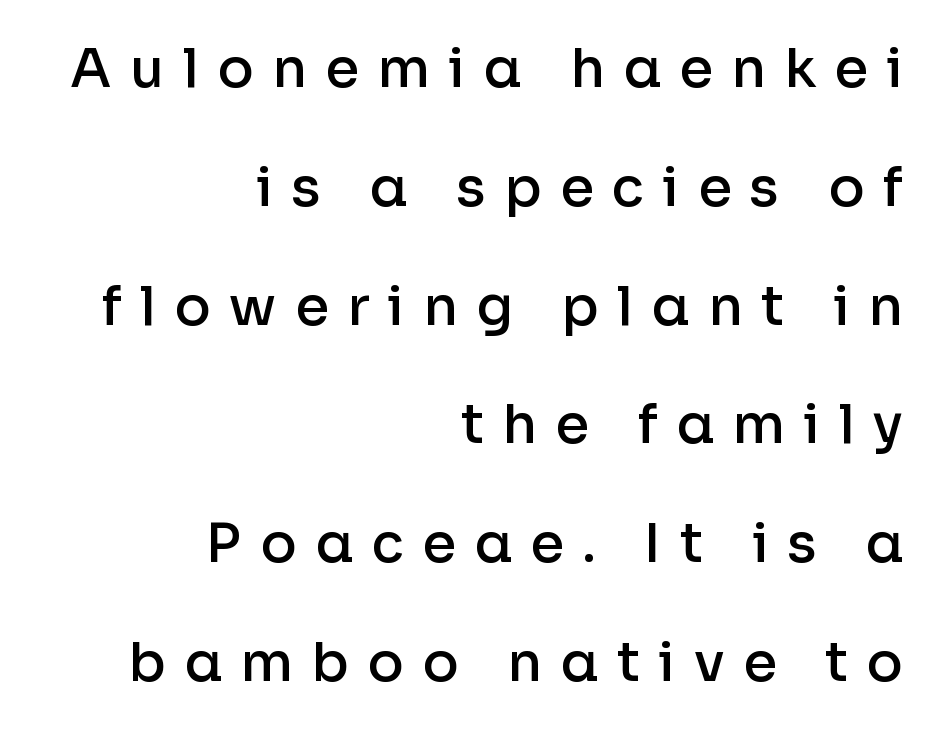
{"serif": "no", "italic": "no", "bold": "semi", "weight": "semibold", "width": "normal", "stroke_contrast": "low", "x_height": "medium", "monospaced": "no", "underline": "no", "align": "right", "line_spacing": "loose", "line_spacing_ratio": 2.2, "letter_spacing": "wide", "letter_spacing_em": 0.34, "glyph_px": 54}
